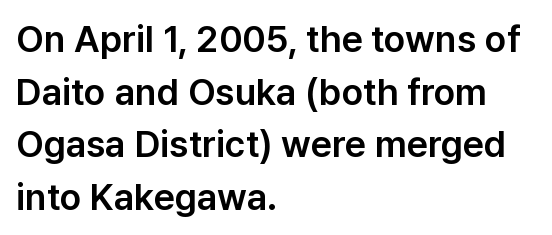
Q: Is the text italic (slanted)? A: No, it is upright.
Q: Is the typeface a serif or a sans-serif typeface? A: Sans-serif.
Q: Is the text underlined? A: No.
Q: How is the paragraph aligned? A: Left-aligned.
Q: Is the spacing between letters normal or unusually wide? A: Normal.
Q: Is the spacing between lines tight, normal or loose? A: Normal.
Q: Width (condensed, normal, or wide)? A: Normal.
Q: Stroke contrast? A: Low.
Q: x-height? A: Medium.
Q: Monospaced? A: No.
